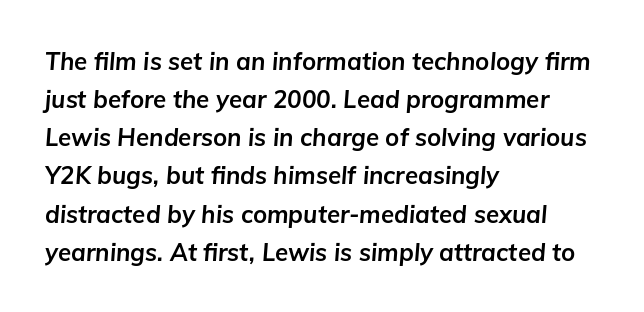
The image shows 24 px bold type, italic (leaning right); set left-aligned, normal line spacing (1.59x), normal letter spacing, not underlined.
